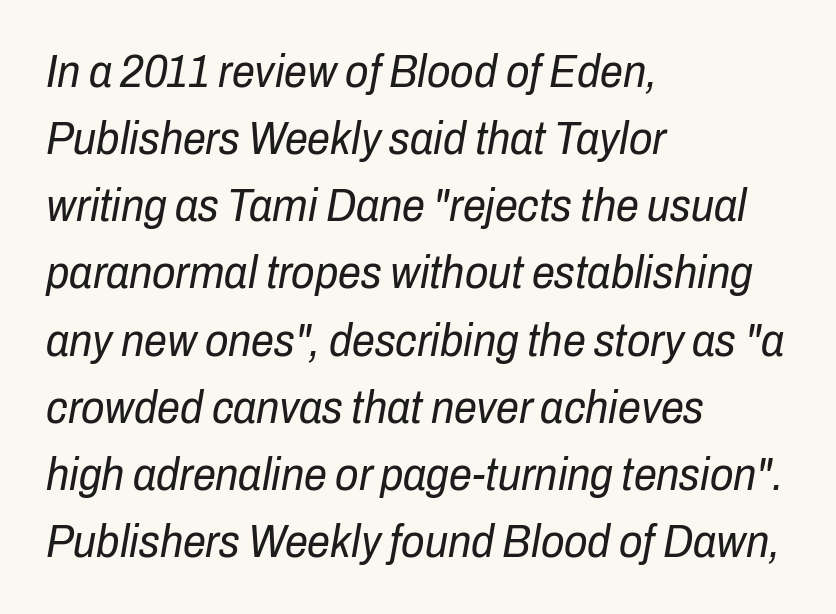
The image shows 46 px regular-weight, condensed type, italic (leaning right); set left-aligned, normal line spacing (1.46x), normal letter spacing, not underlined; low stroke contrast and a medium x-height.
